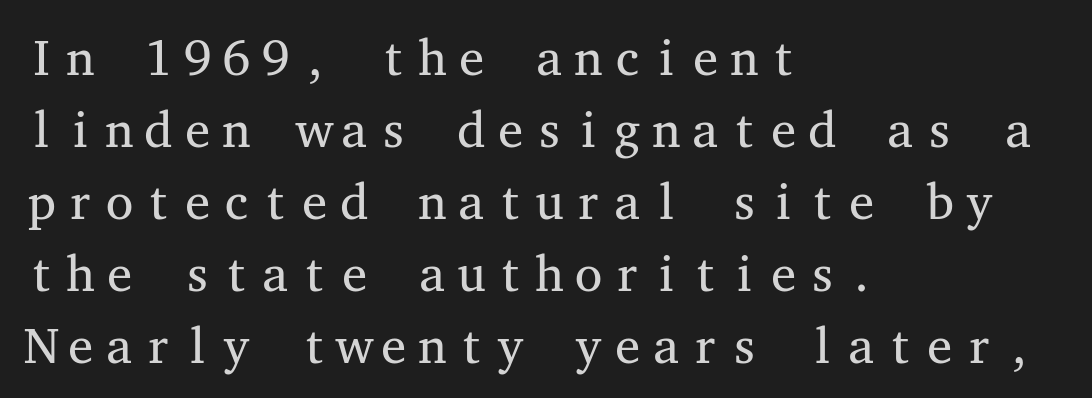
The image shows 50 px regular-weight, wide serif type, upright, monospaced; set left-aligned, normal line spacing (1.44x), normal letter spacing, not underlined; medium stroke contrast and a medium x-height.
